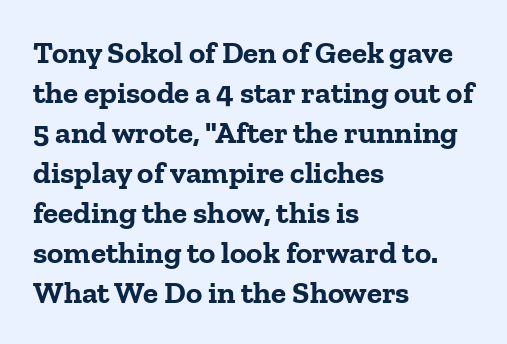
{"serif": "yes", "italic": "no", "bold": "yes", "weight": "bold", "width": "normal", "stroke_contrast": "low", "x_height": "medium", "monospaced": "no", "underline": "no", "align": "left", "line_spacing": "normal", "line_spacing_ratio": 1.29, "letter_spacing": "normal", "letter_spacing_em": 0.0, "glyph_px": 31}
